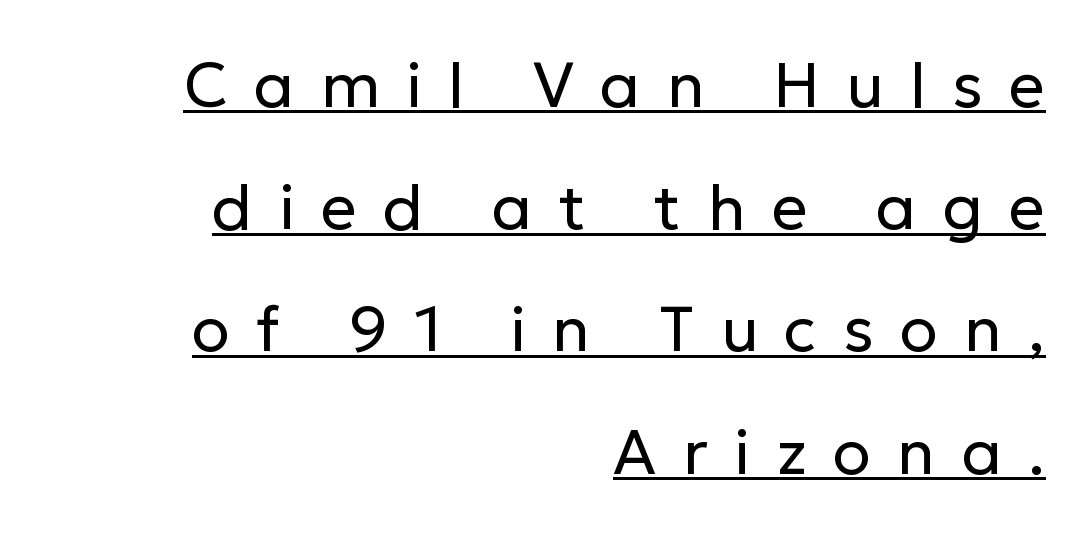
The image shows 63 px regular-weight sans-serif type, upright; set right-aligned, loose line spacing (1.94x), unusually wide letter spacing (+0.42 em), underlined; low stroke contrast and a medium x-height.
